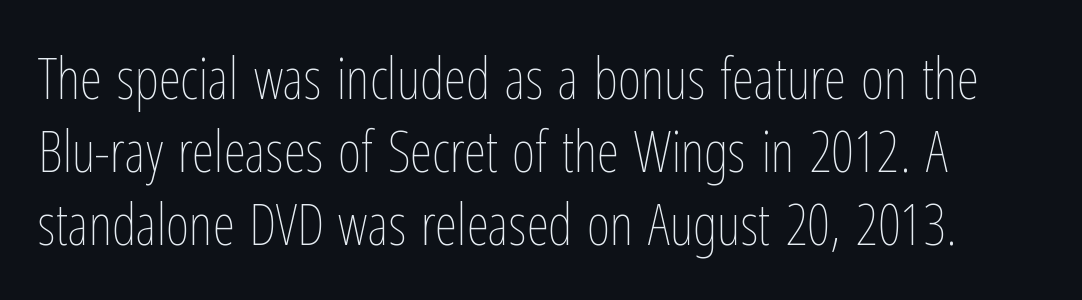
Q: Is the text bold? A: No.
Q: Is the text italic (slanted)? A: No, it is upright.
Q: Is the text underlined? A: No.
Q: Is the spacing between letters normal or unusually wide? A: Normal.
Q: Is the spacing between lines tight, normal or loose? A: Normal.
Q: Width (condensed, normal, or wide)? A: Condensed.
Q: Stroke contrast? A: Low.
Q: x-height? A: Medium.
Q: Monospaced? A: No.
